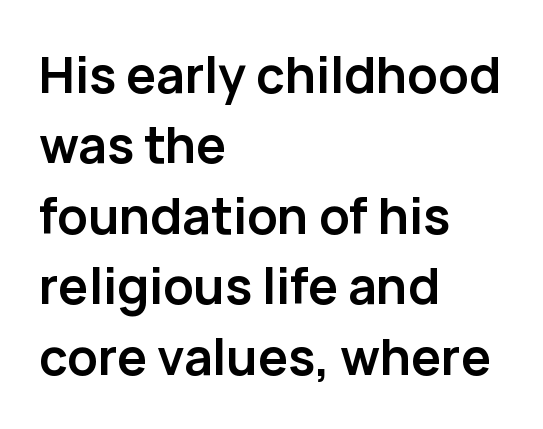
Note: no serifs on the glyphs. The specimen reads as upright at a glance. These lines are rendered in a variable-pitch font. Here the glyphs are tracked normally, forming tight word shapes. Each row of text sits above clean, open space. A dark, heavy texture on the line: the type is bold.
